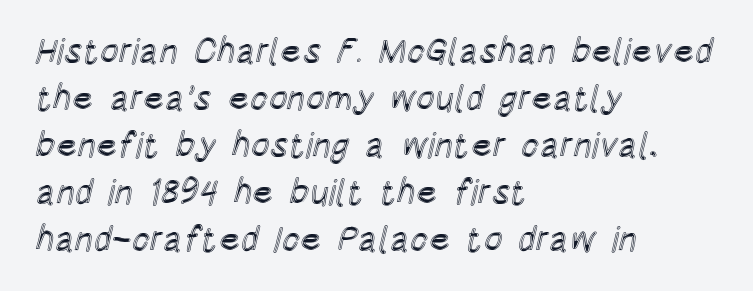
Is the block centered? No — it sits flush against the left margin. The passage shown is typed in a proportional face where columns would drift. Successive baselines arrive at the customary interval. Tracking here is standard; glyphs follow each other at the usual distance.
